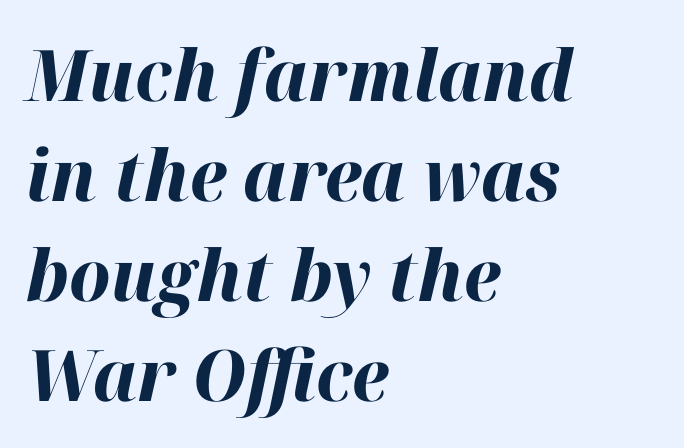
Q: Is the text bold? A: Yes.
Q: Is the text italic (slanted)? A: Yes, it leans right by about 12 degrees.
Q: Is the text underlined? A: No.
Q: How is the paragraph aligned? A: Left-aligned.
Q: Is the spacing between letters normal or unusually wide? A: Normal.
Q: Is the spacing between lines tight, normal or loose? A: Normal.
Q: Width (condensed, normal, or wide)? A: Normal.
Q: Stroke contrast? A: High.
Q: x-height? A: Medium.
Q: Monospaced? A: No.
